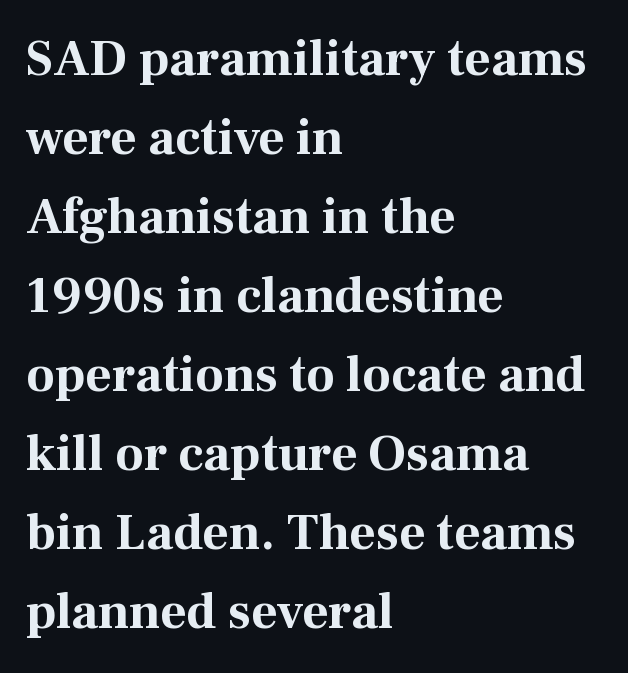
The image shows 51 px bold serif type, upright; set left-aligned, normal line spacing (1.55x), normal letter spacing, not underlined; medium stroke contrast and a medium x-height.
